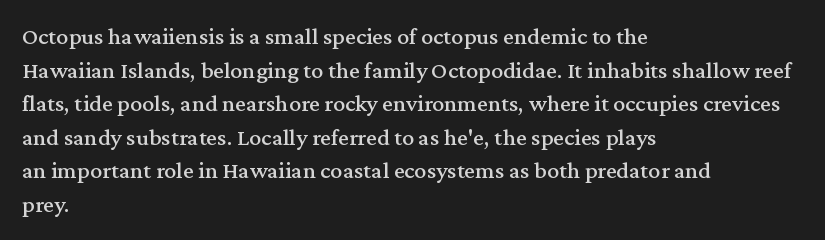
Leading matches the norm, producing a regular column. Every stem runs plumb, perpendicular to the baseline. Underline: absent. In CSS terms this would be text-align: left. Here the glyphs are tracked normally, forming tight word shapes.
